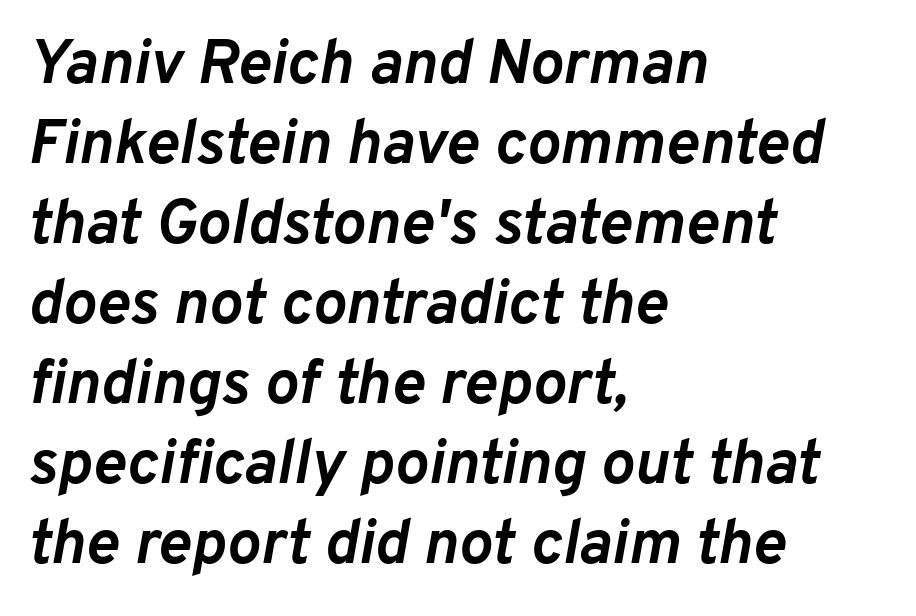
{"italic": "yes", "lean": "right", "slant_degrees": 10, "bold": "yes", "weight": "semibold", "width": "normal", "stroke_contrast": "low", "x_height": "medium", "monospaced": "no", "underline": "no", "align": "left", "line_spacing": "normal", "line_spacing_ratio": 1.27, "letter_spacing": "normal", "letter_spacing_em": 0.0, "glyph_px": 63}
